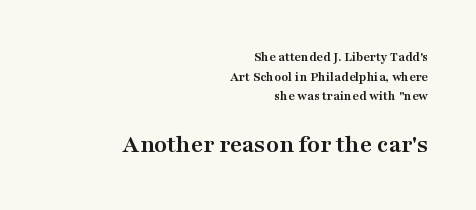
Horizontal alignment here is rightward, an uncommon choice for prose. The passage shown begins with its smaller block and ends with its larger one. The words here are not underlined. The type sits square on the baseline with zero lean.
